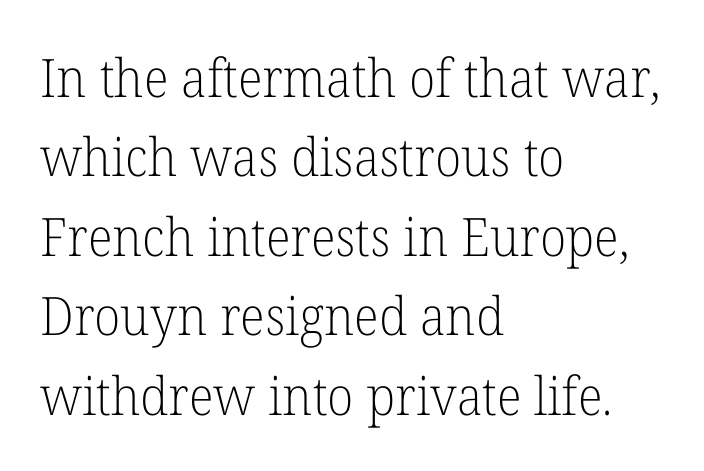
Note the varied advance widths — an 'i' is clearly narrower than an 'm'. Ordinary non-slanted type is in use. The vertical gap from one line to the next is medium. Lines of text with bare space underneath. If you drew a ruler down the left edge, every line would touch it.
